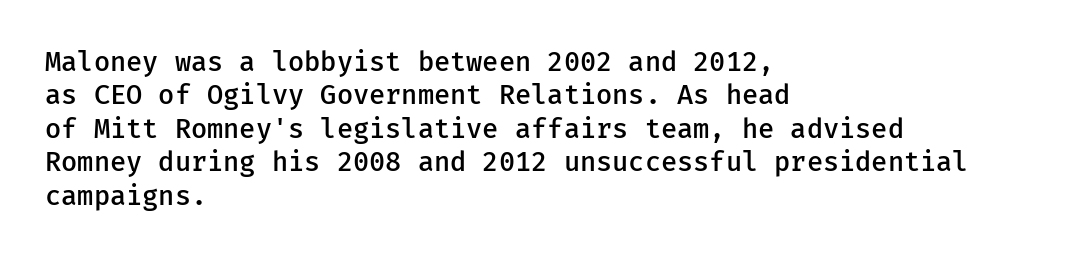
Moderately thickened strokes mark this as semibold type. A clean baseline with only descenders dipping below it. Line starts are locked; line ends wander. Honestly, the letter spacing is just normal — you wouldn't notice it. Italic? Not at all — the glyphs are vertical.
